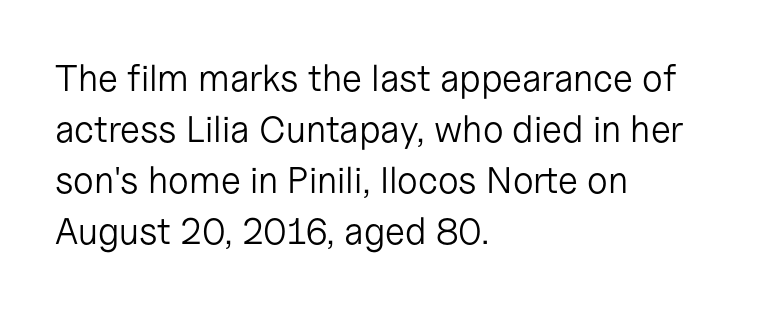
Q: Is the text bold? A: No.
Q: Is the text italic (slanted)? A: No, it is upright.
Q: Is the typeface a serif or a sans-serif typeface? A: Sans-serif.
Q: Is the text underlined? A: No.
Q: How is the paragraph aligned? A: Left-aligned.
Q: Is the spacing between letters normal or unusually wide? A: Normal.
Q: Is the spacing between lines tight, normal or loose? A: Normal.
Q: Width (condensed, normal, or wide)? A: Normal.
Q: Stroke contrast? A: Low.
Q: x-height? A: Medium.
Q: Monospaced? A: No.
